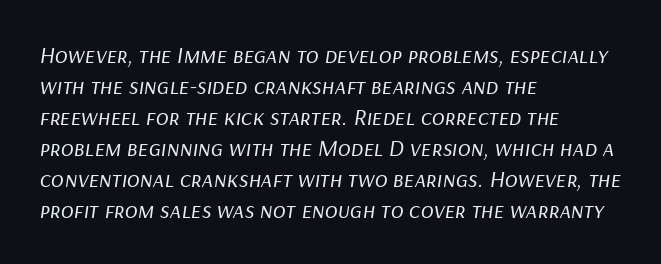
Q: Is the text bold? A: No.
Q: Is the text italic (slanted)? A: Yes, it leans right by about 9 degrees.
Q: Is the text underlined? A: No.
Q: How is the paragraph aligned? A: Left-aligned.
Q: Is the spacing between letters normal or unusually wide? A: Normal.
Q: Is the spacing between lines tight, normal or loose? A: Normal.
